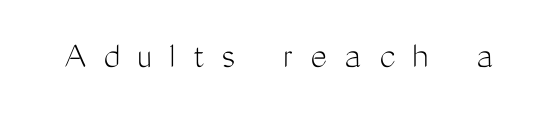
Q: Is the text bold? A: No.
Q: Is the text italic (slanted)? A: No, it is upright.
Q: Is the typeface a serif or a sans-serif typeface? A: Sans-serif.
Q: Is the text underlined? A: No.
Q: Is the spacing between letters normal or unusually wide? A: Unusually wide.
Q: Width (condensed, normal, or wide)? A: Condensed.
Q: Stroke contrast? A: Medium.
Q: x-height? A: Medium.
Q: Monospaced? A: No.
